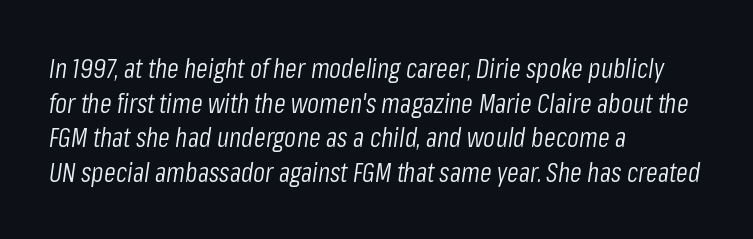
The image shows 27 px text type, italic (leaning right); set left-aligned, normal line spacing (1.28x), normal letter spacing, not underlined.
